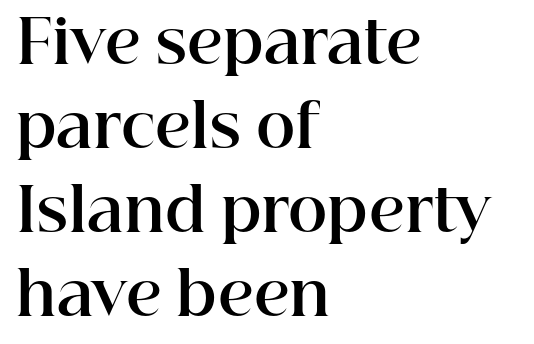
Evenly set lines give the paragraph a standard silhouette. Note: serifs present on the glyphs. In terms of posture, this sample is upright. Note the varied advance widths — an 'i' is clearly narrower than an 'm'. Students, note that the glyphs here touch the page at normal intervals. Reading down the block, your eye returns to a fixed left position each line.
